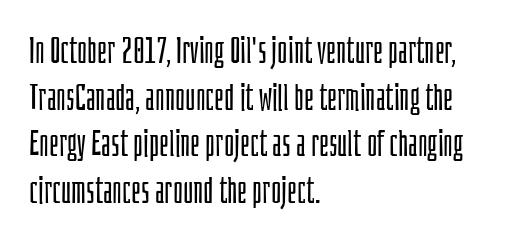
Every row of glyphs begins at an identical x-position on the left. The weight would be labelled regular, book, light, or lighter still. Any mark beneath the type? The region is blank. Letterform terminals end flat and unadorned throughout the passage. Does the leading feel generous? No, just average. The passage shown has conventional tracking throughout.
